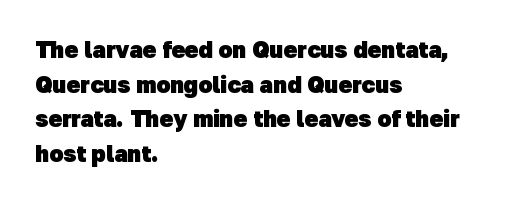
Q: Is the text bold? A: Yes.
Q: Is the text underlined? A: No.
Q: How is the paragraph aligned? A: Left-aligned.
Q: Is the spacing between letters normal or unusually wide? A: Normal.
Q: Is the spacing between lines tight, normal or loose? A: Normal.
